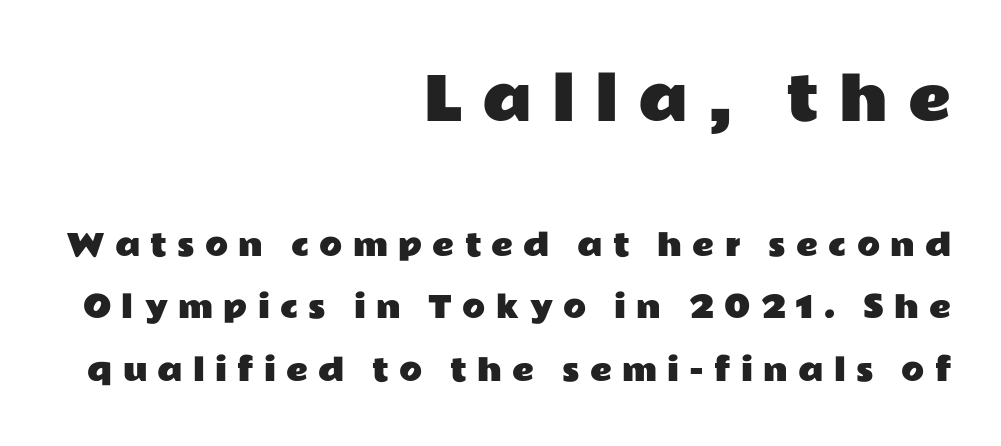
Is the letter spacing exaggerated? Yes — the characters are pushed far apart. Think of a printed novel: that variable character pitch is what you see here. Is the block centered? No — it sits flush against the right margin. The glyphs are unaccompanied by any horizontal stroke below them. Rendered with straight, roman letterforms.
